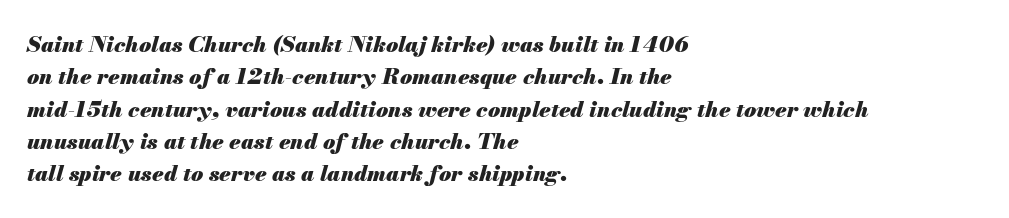
The typography opts for an oblique posture over an upright one. The text block is weighted toward the left margin, trailing off unevenly rightward. The foot of each line stays bare and open. You could call the tracking neutral — neither tight nor loose.
